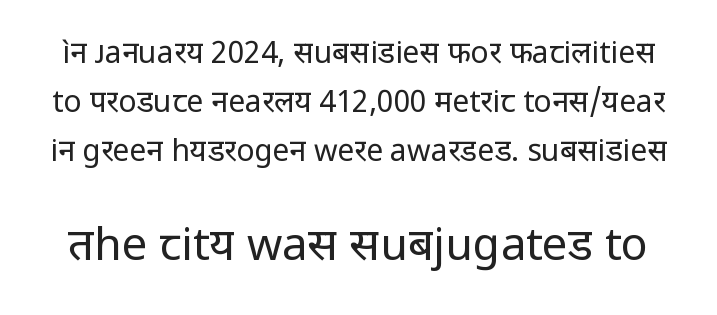
Unlike a traditional serif, this face leaves its strokes unadorned. Vertically, the passage feels balanced, rows spaced as you'd expect. Think of a printed novel: that variable character pitch is what you see here. Letters have the restrained weight of plain body copy at most. The letterforms sit shoulder to shoulder at normal distance.
